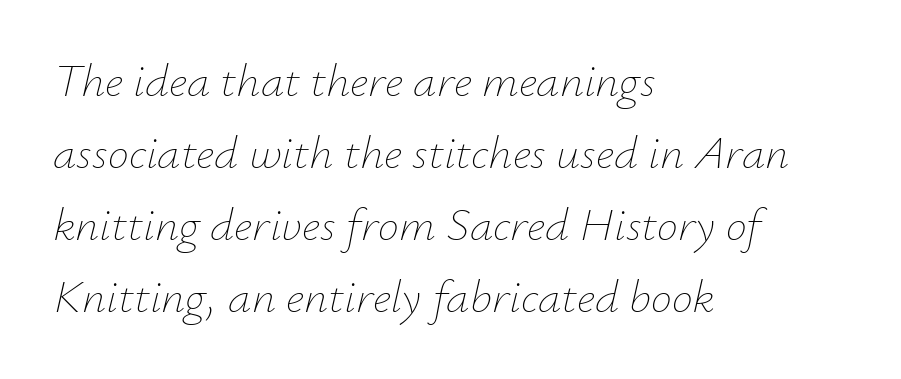
The image shows 47 px thin type, italic (leaning right); set left-aligned, normal line spacing (1.53x), normal letter spacing, not underlined; low stroke contrast and a small x-height.
